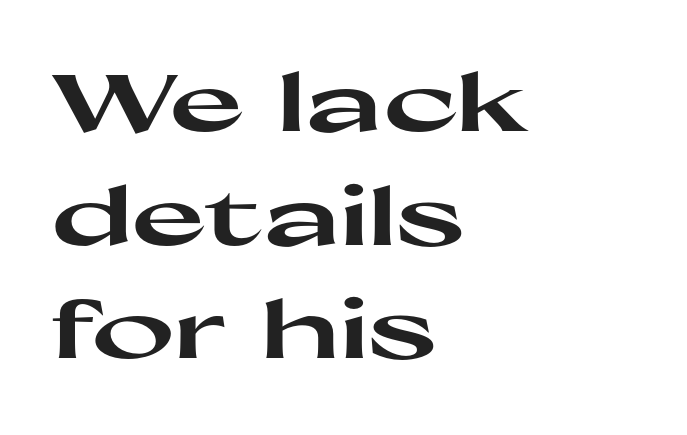
{"serif": "no", "italic": "no", "bold": "yes", "weight": "heavy", "width": "wide", "stroke_contrast": "high", "x_height": "medium", "monospaced": "no", "underline": "no", "align": "left", "line_spacing": "normal", "line_spacing_ratio": 1.42, "letter_spacing": "normal", "letter_spacing_em": 0.0, "glyph_px": 80}
